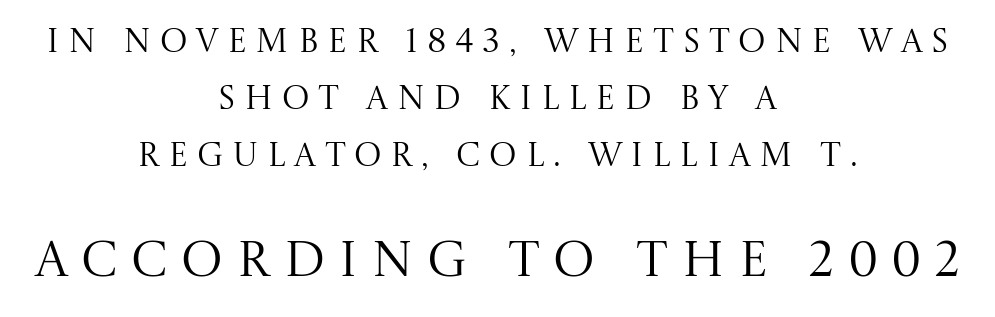
{"serif": "yes", "italic": "no", "bold": "no", "weight": "regular", "width": "normal", "stroke_contrast": "medium", "x_height": "large", "monospaced": "no", "underline": "no", "align": "center", "line_spacing_ratio": 1.73, "letter_spacing": "wide", "letter_spacing_em": 0.26, "larger_block": "second", "size_ratio": 1.52, "glyph_px": 50}
